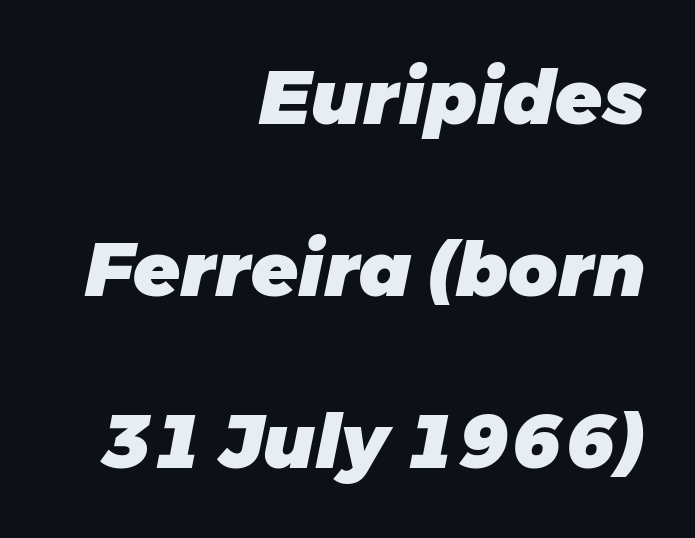
The letters advance in unequal steps, a hallmark of proportional type. The passage is arranged like a letterhead date or caption credit — flush right. Compared with typical paragraphs, the rows here are farther apart. How are the letters spaced? Ordinarily, with no added tracking. Each row of text sits above clean, open space.
